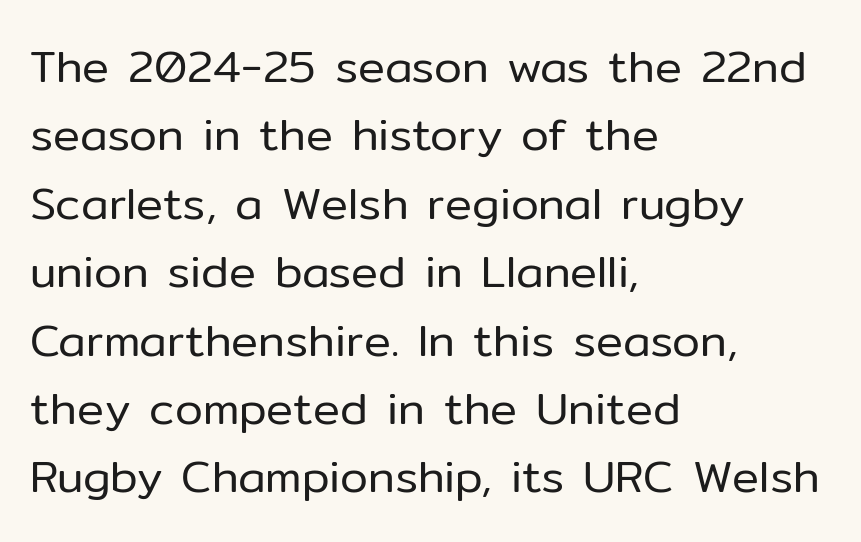
A typesetter would call this proportional, since set widths differ per character. Honestly, there is no underline to notice here at all. Note: no serifs on the glyphs. This rendering uses left alignment, leaving the right contour irregular. The letters stand upright; this is a roman face.
